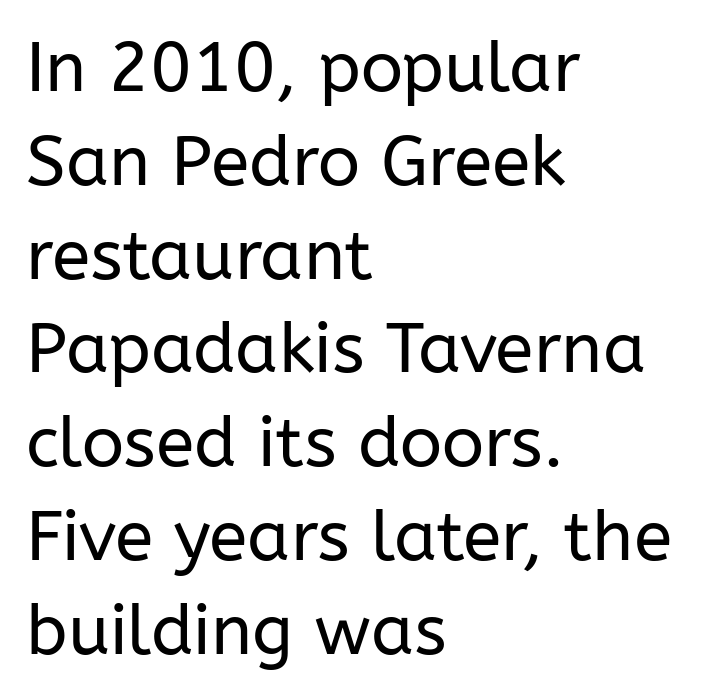
Q: Is the text bold? A: No.
Q: Is the text italic (slanted)? A: No, it is upright.
Q: Is the typeface a serif or a sans-serif typeface? A: Sans-serif.
Q: Is the text underlined? A: No.
Q: How is the paragraph aligned? A: Left-aligned.
Q: Is the spacing between letters normal or unusually wide? A: Normal.
Q: Is the spacing between lines tight, normal or loose? A: Normal.
Q: Width (condensed, normal, or wide)? A: Normal.
Q: Stroke contrast? A: Low.
Q: x-height? A: Medium.
Q: Monospaced? A: No.
